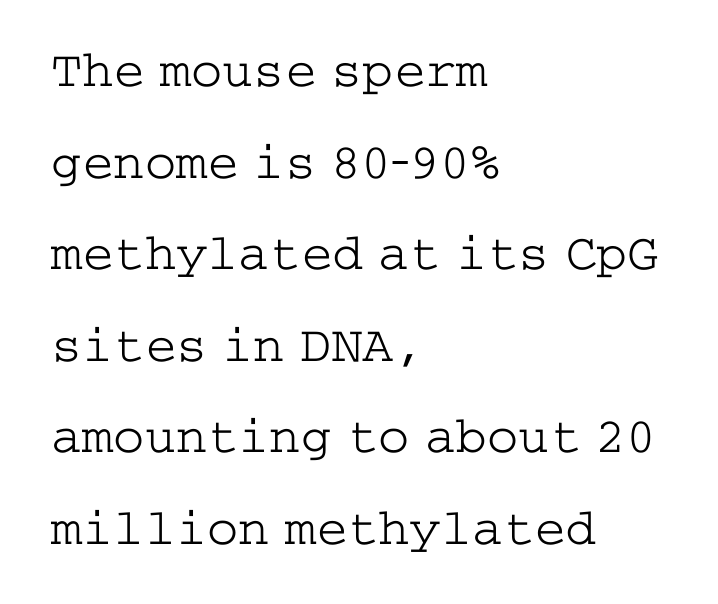
{"serif": "yes", "italic": "no", "bold": "no", "weight": "light", "width": "wide", "stroke_contrast": "low", "x_height": "medium", "underline": "no", "align": "left", "line_spacing_ratio": 1.76, "letter_spacing": "normal", "letter_spacing_em": 0.0, "glyph_px": 52}
